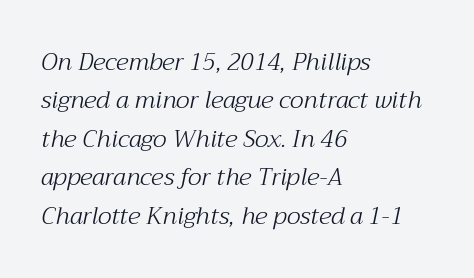
The image shows 24 px text type, italic (leaning right); set left-aligned, normal line spacing (1.6x), normal letter spacing, not underlined.
